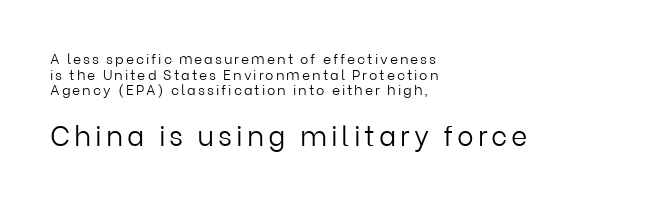
{"serif": "no", "italic": "no", "bold": "no", "weight": "light", "width": "normal", "stroke_contrast": "low", "x_height": "medium", "monospaced": "no", "underline": "no", "align": "left", "line_spacing": "tight", "line_spacing_ratio": 1.11, "larger_block": "second", "size_ratio": 2.0, "glyph_px": 28}
